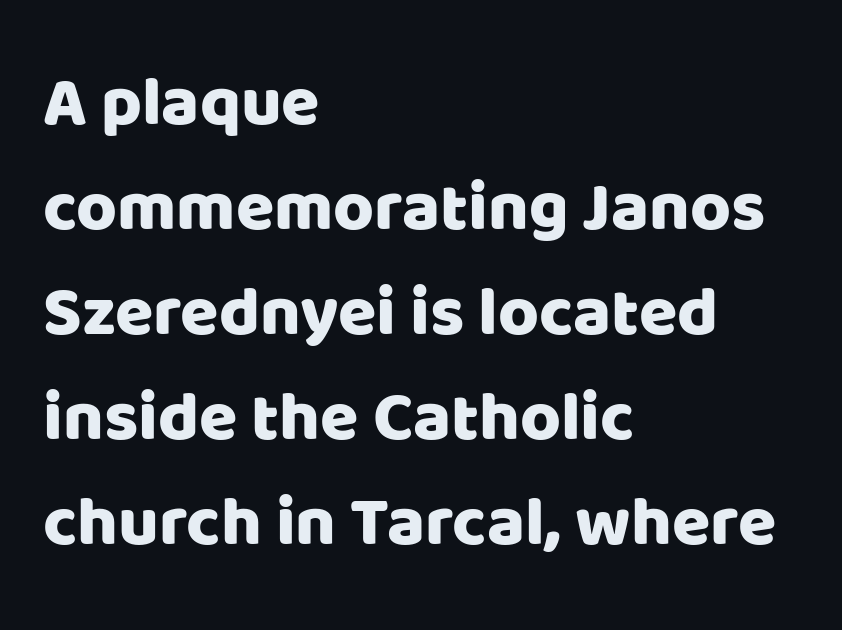
Q: Is the text italic (slanted)? A: No, it is upright.
Q: Is the typeface a serif or a sans-serif typeface? A: Sans-serif.
Q: Is the text underlined? A: No.
Q: How is the paragraph aligned? A: Left-aligned.
Q: Is the spacing between letters normal or unusually wide? A: Normal.
Q: Is the spacing between lines tight, normal or loose? A: Normal.
Q: Width (condensed, normal, or wide)? A: Normal.
Q: Stroke contrast? A: Low.
Q: x-height? A: Large.
Q: Monospaced? A: No.
